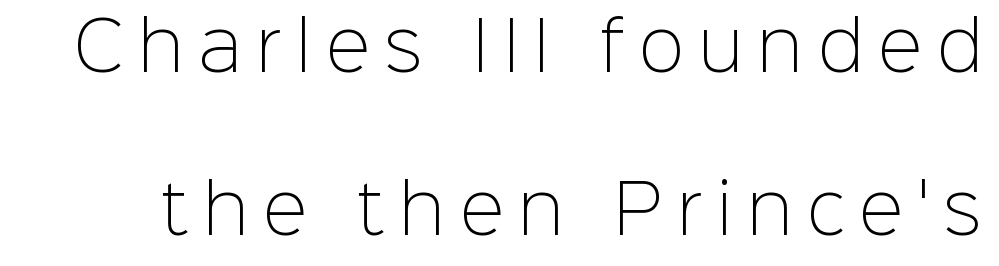
Q: Is the text bold? A: No.
Q: Is the text italic (slanted)? A: No, it is upright.
Q: Is the typeface a serif or a sans-serif typeface? A: Sans-serif.
Q: Is the text underlined? A: No.
Q: Is the spacing between letters normal or unusually wide? A: Unusually wide.
Q: Is the spacing between lines tight, normal or loose? A: Loose.
Q: Width (condensed, normal, or wide)? A: Normal.
Q: Stroke contrast? A: Low.
Q: x-height? A: Medium.
Q: Monospaced? A: No.
